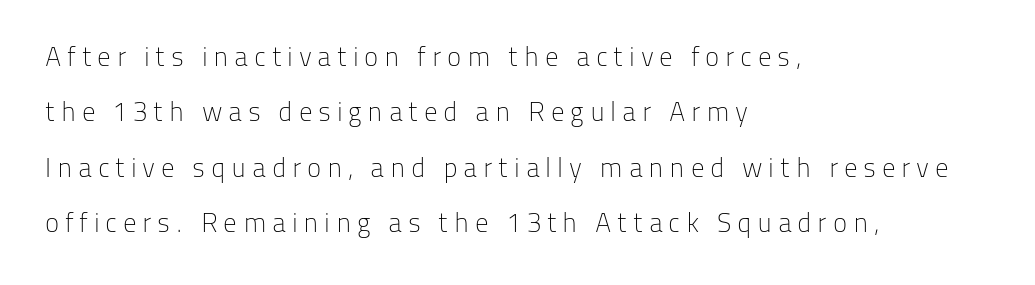
{"italic": "no", "bold": "no", "underline": "no", "align": "left", "line_spacing": "loose", "line_spacing_ratio": 2.05, "letter_spacing": "wide", "letter_spacing_em": 0.21, "glyph_px": 27}
